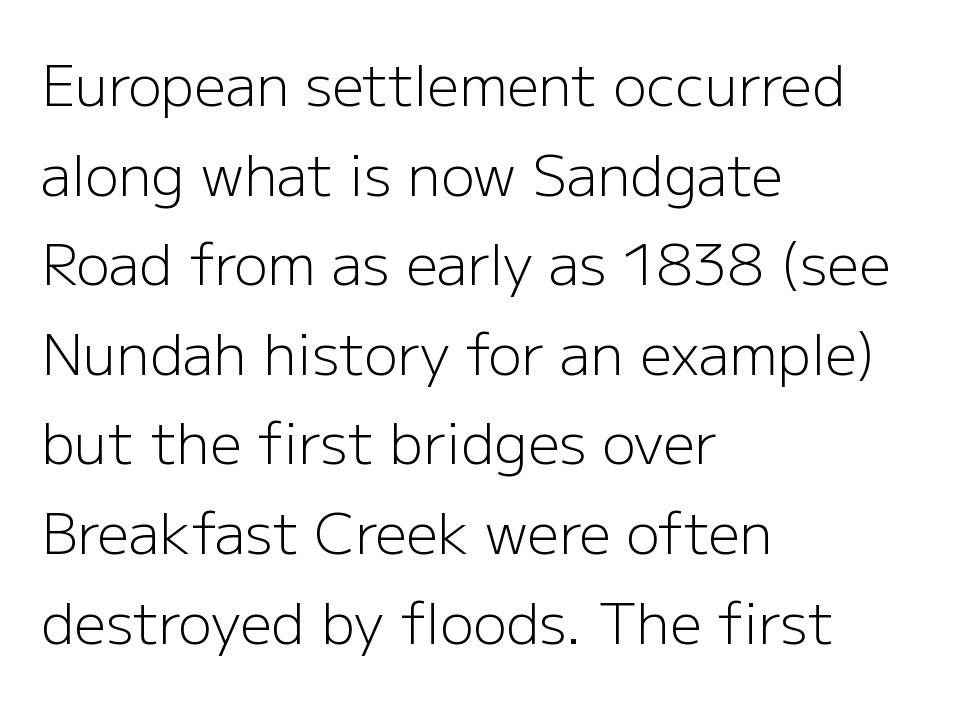
The image shows 56 px light sans-serif type, upright; set left-aligned, normal line spacing (1.6x), normal letter spacing, not underlined; low stroke contrast and a medium x-height.
